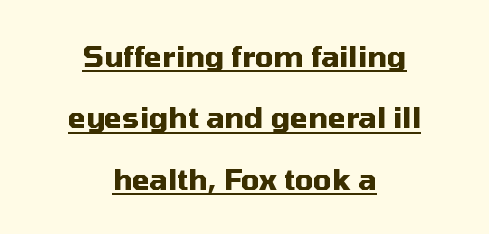
{"serif": "no", "italic": "no", "bold": "yes", "weight": "heavy", "width": "normal", "stroke_contrast": "medium", "x_height": "medium", "monospaced": "no", "underline": "yes", "align": "center", "line_spacing": "loose", "line_spacing_ratio": 2.12, "letter_spacing": "normal", "letter_spacing_em": 0.0, "glyph_px": 29}
